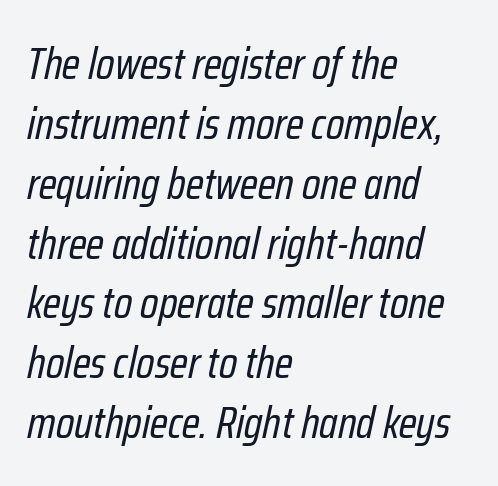
Here the designer chose a conventional face with non-uniform glyph widths. The font's italic variant was chosen for this text. Visually the block forms a straight wall on the left and a jagged coastline on the right. One glance says typical: line gaps are just what's usual. Only glyphs here, with clear space below each row.
